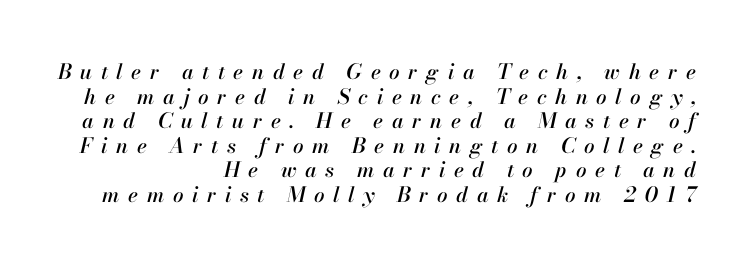
Horizontal alignment here is rightward, an uncommon choice for prose. Slanted lettering throughout. Plain, unruled lines of type. Loose tracking; the words dissolve into strings of separated letters.
